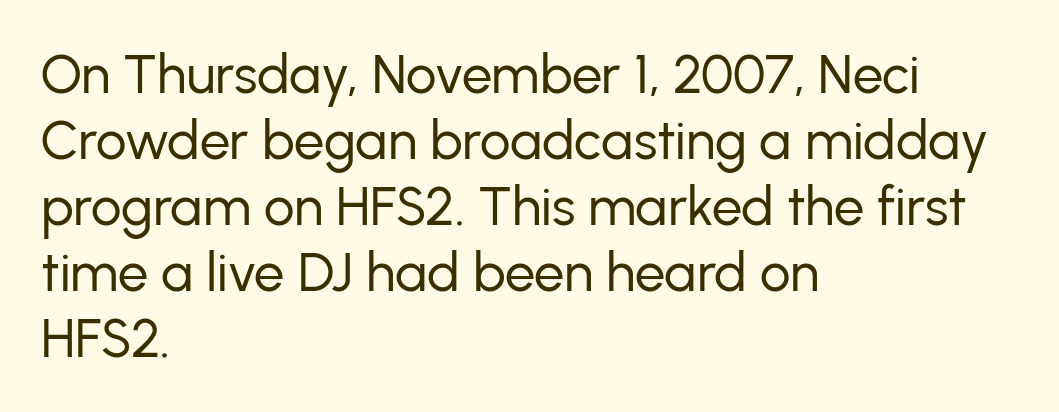
{"serif": "no", "italic": "no", "bold": "no", "weight": "regular", "width": "normal", "stroke_contrast": "low", "x_height": "medium", "monospaced": "no", "underline": "no", "align": "left", "line_spacing_ratio": 1.22, "letter_spacing": "normal", "letter_spacing_em": 0.0, "glyph_px": 54}
